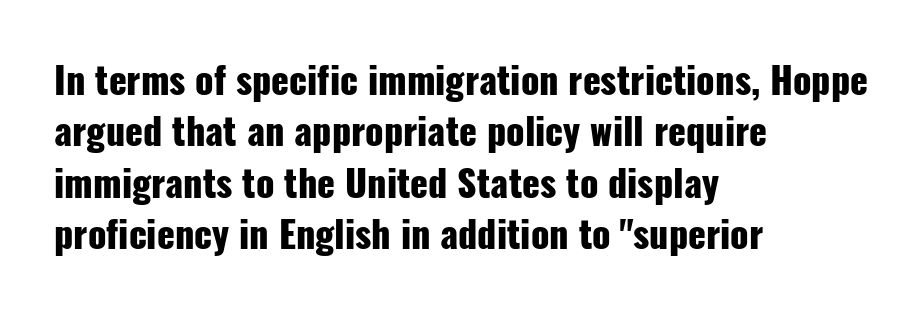
Q: Is the text bold? A: Yes.
Q: Is the text italic (slanted)? A: No, it is upright.
Q: Is the typeface a serif or a sans-serif typeface? A: Sans-serif.
Q: Is the text underlined? A: No.
Q: How is the paragraph aligned? A: Left-aligned.
Q: Is the spacing between letters normal or unusually wide? A: Normal.
Q: Is the spacing between lines tight, normal or loose? A: Normal.
Q: Width (condensed, normal, or wide)? A: Condensed.
Q: Stroke contrast? A: Low.
Q: x-height? A: Medium.
Q: Monospaced? A: No.
